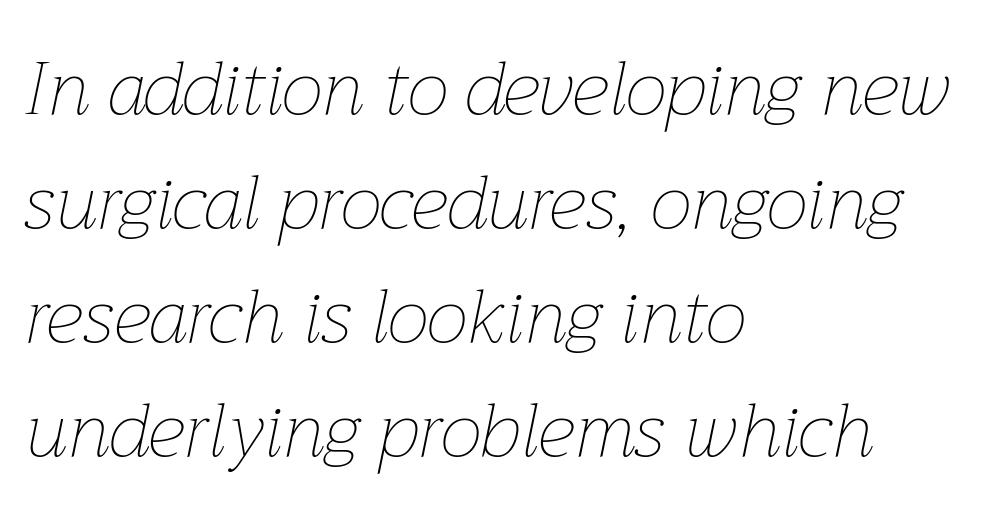
The image shows 75 px thin type, italic (leaning right); set left-aligned, normal line spacing (1.52x), normal letter spacing, not underlined; low stroke contrast and a medium x-height.
